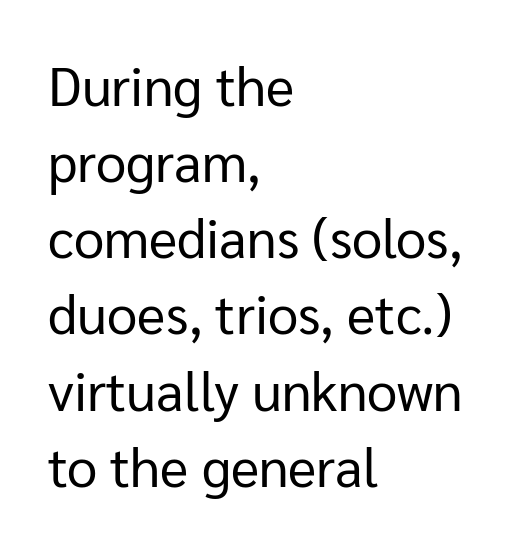
Q: Is the text bold? A: No.
Q: Is the text italic (slanted)? A: No, it is upright.
Q: Is the typeface a serif or a sans-serif typeface? A: Sans-serif.
Q: Is the text underlined? A: No.
Q: How is the paragraph aligned? A: Left-aligned.
Q: Is the spacing between letters normal or unusually wide? A: Normal.
Q: Is the spacing between lines tight, normal or loose? A: Normal.
Q: Width (condensed, normal, or wide)? A: Normal.
Q: Stroke contrast? A: Low.
Q: x-height? A: Medium.
Q: Monospaced? A: No.
